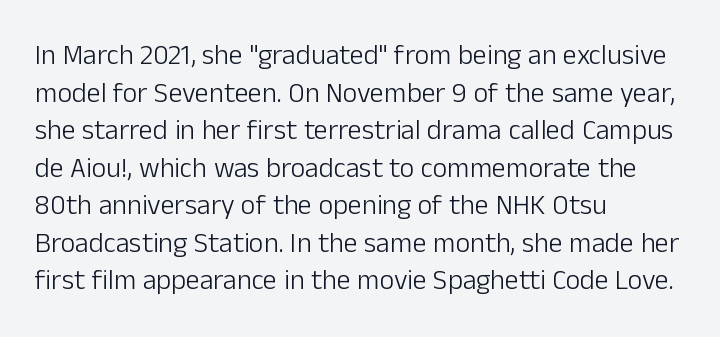
Is this a heavy cut? Hardly; it is regular or lighter. These lines sit exactly where default settings would place them. Look at the tracking — it's just the regular setting, nothing added. The ragged edge is on the right, which tells us the setting is flush left. Character widths vary here, with narrow letters taking less room than wide ones. Nope, not italic — everything's standing straight.
